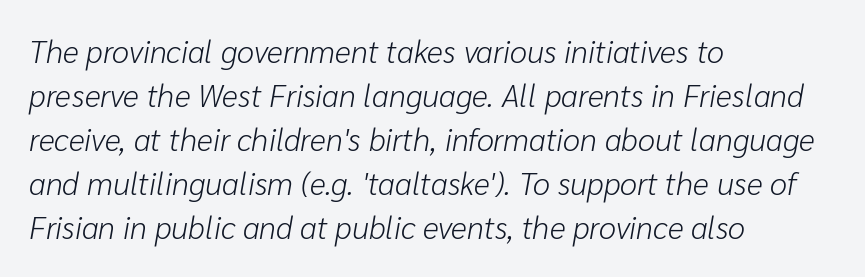
The letters look calm and open, with moderate or lighter stems. Letter spacing: default. Is the type slanted? Yes — the strokes lean at a clear angle. This block has exactly the height ordinary leading produces.
